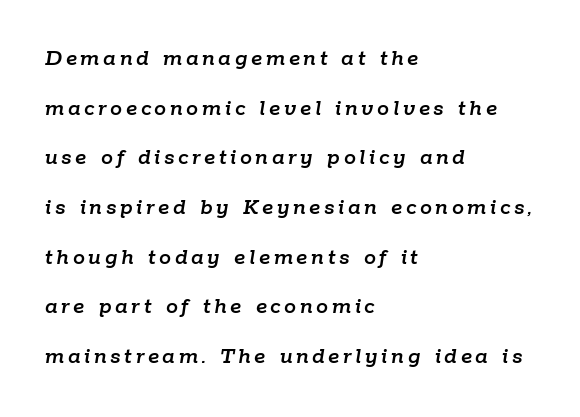
{"italic": "yes", "lean": "right", "slant_degrees": 9, "underline": "no", "align": "left", "line_spacing": "loose", "line_spacing_ratio": 2.07, "glyph_px": 24}
